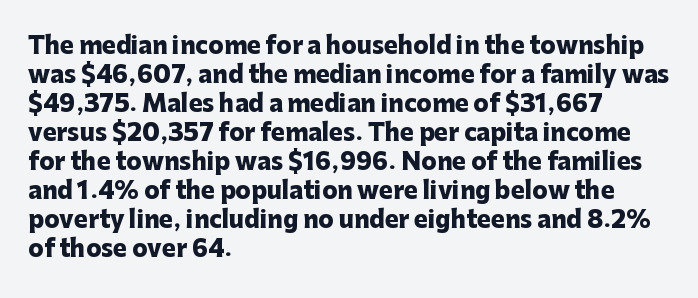
Q: Is the text bold? A: Yes.
Q: Is the text italic (slanted)? A: No, it is upright.
Q: Is the text underlined? A: No.
Q: How is the paragraph aligned? A: Left-aligned.
Q: Is the spacing between letters normal or unusually wide? A: Normal.
Q: Is the spacing between lines tight, normal or loose? A: Normal.
